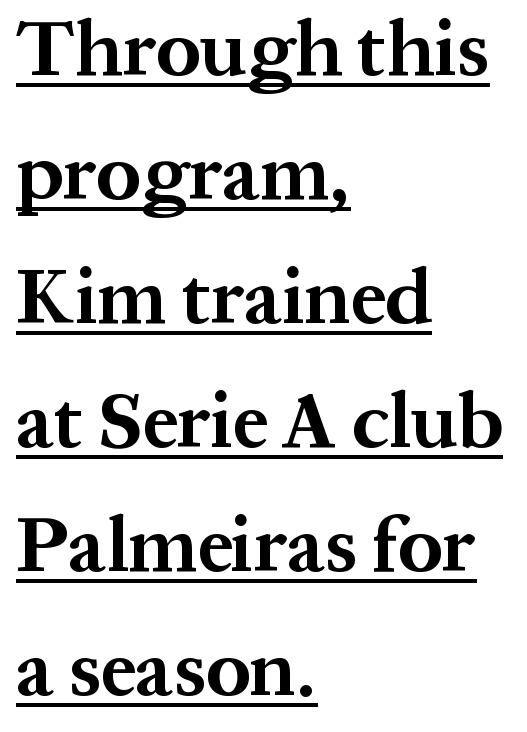
Q: Is the text bold? A: Yes.
Q: Is the text italic (slanted)? A: No, it is upright.
Q: Is the typeface a serif or a sans-serif typeface? A: Serif.
Q: Is the text underlined? A: Yes.
Q: How is the paragraph aligned? A: Left-aligned.
Q: Is the spacing between letters normal or unusually wide? A: Normal.
Q: Is the spacing between lines tight, normal or loose? A: Normal.
Q: Width (condensed, normal, or wide)? A: Normal.
Q: Stroke contrast? A: Medium.
Q: x-height? A: Medium.
Q: Monospaced? A: No.
